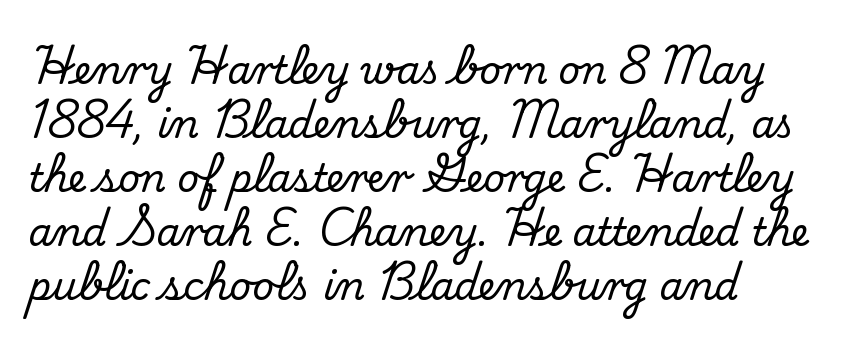
{"serif": "yes", "width": "normal", "stroke_contrast": "medium", "x_height": "small", "monospaced": "no", "underline": "no", "line_spacing": "normal", "line_spacing_ratio": 1.42, "letter_spacing": "normal", "letter_spacing_em": 0.0, "glyph_px": 38}
